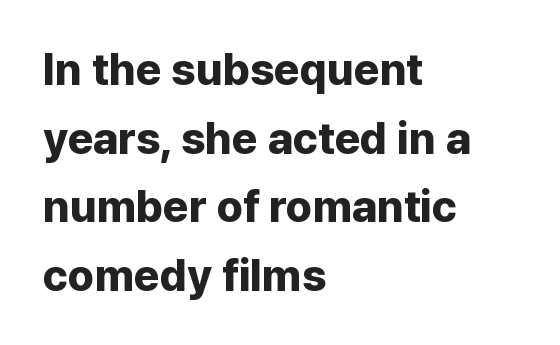
Observe the ordinary spacing: letters are neighbours, not strangers. The rendering uses natural spacing where letterforms have individual widths. Leading matches the norm, producing a regular column. You can tell it's not italic because the verticals are truly vertical. Compared with a centered layout, this one pins lines to the left instead.
